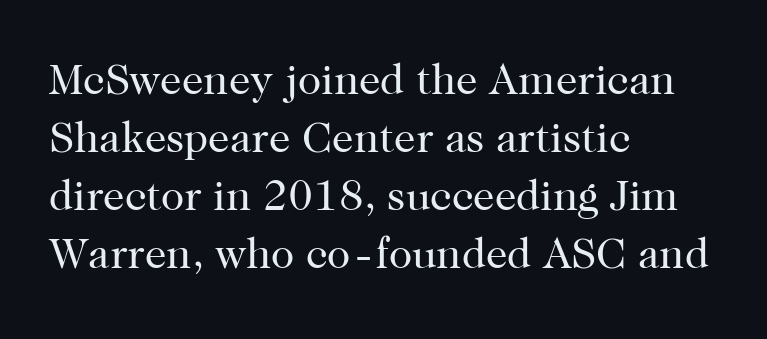
{"serif": "yes", "italic": "no", "bold": "no", "weight": "regular", "width": "normal", "stroke_contrast": "high", "x_height": "medium", "monospaced": "no", "underline": "no", "align": "left", "line_spacing": "normal", "line_spacing_ratio": 1.35, "letter_spacing": "normal", "letter_spacing_em": 0.0, "glyph_px": 43}
